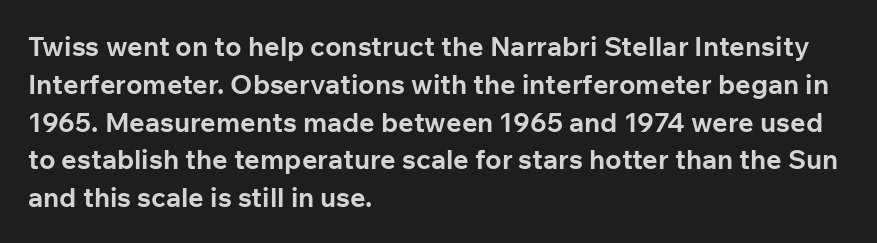
Line spacing here is normal. The baseline area is clear. This sample uses an upright cut, with every glyph sitting square on the baseline. These lines keep a tight, regular rhythm from letter to letter. Line beginnings align vertically; line endings do not.
